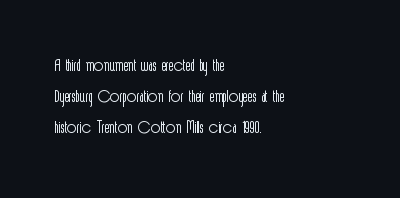
Q: Is the text bold? A: No.
Q: Is the text italic (slanted)? A: No, it is upright.
Q: Is the text underlined? A: No.
Q: How is the paragraph aligned? A: Left-aligned.
Q: Is the spacing between letters normal or unusually wide? A: Normal.
Q: Is the spacing between lines tight, normal or loose? A: Normal.
